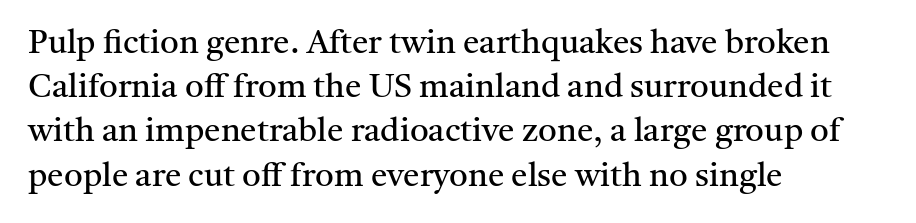
{"serif": "yes", "italic": "no", "bold": "no", "weight": "regular", "width": "normal", "stroke_contrast": "medium", "x_height": "medium", "monospaced": "no", "underline": "no", "align": "left", "line_spacing": "normal", "line_spacing_ratio": 1.34, "letter_spacing": "normal", "letter_spacing_em": 0.0, "glyph_px": 33}
